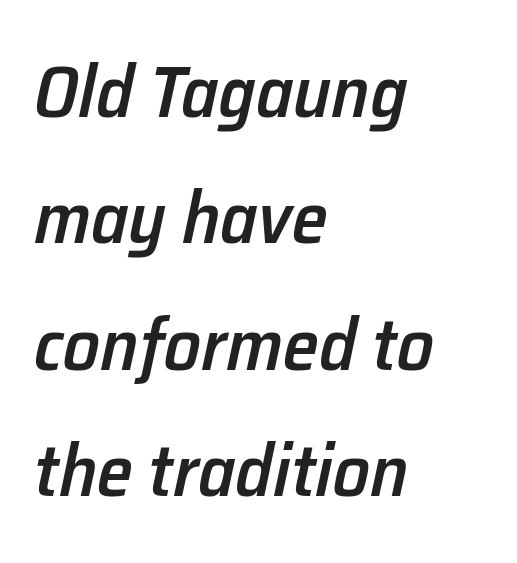
The image shows 73 px semibold type, italic (leaning right); set left-aligned, line spacing 1.73x, normal letter spacing, not underlined; low stroke contrast and a medium x-height.
